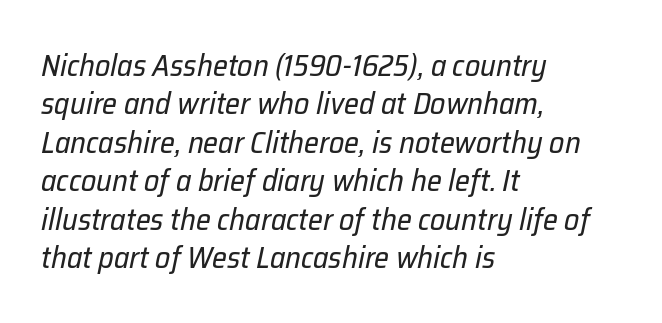
Rendered with sloped, italic letterforms. Rule under the text: the space is simply empty. These lines are rendered in a variable-pitch font. The block of text has a typical density, with ordinary space between rows. Visually the block forms a straight wall on the left and a jagged coastline on the right. Weight class: somewhere from thin through regular.
